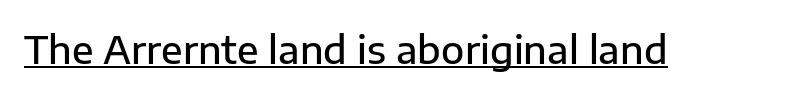
Q: Is the text bold? A: Semi-bold.
Q: Is the text italic (slanted)? A: No, it is upright.
Q: Is the typeface a serif or a sans-serif typeface? A: Sans-serif.
Q: Is the text underlined? A: Yes.
Q: Is the spacing between letters normal or unusually wide? A: Normal.
Q: Width (condensed, normal, or wide)? A: Normal.
Q: Stroke contrast? A: Low.
Q: x-height? A: Medium.
Q: Monospaced? A: No.
